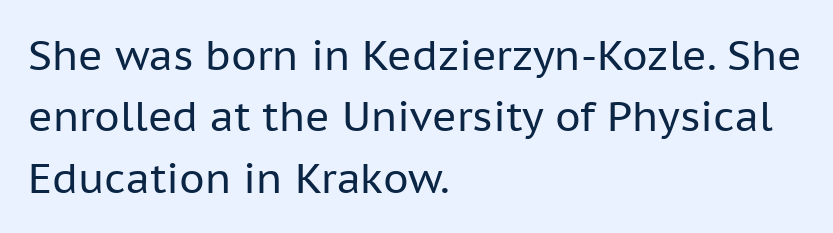
{"serif": "no", "italic": "no", "bold": "no", "weight": "regular", "width": "normal", "stroke_contrast": "low", "x_height": "medium", "monospaced": "no", "underline": "no", "align": "left", "line_spacing": "normal", "line_spacing_ratio": 1.5, "letter_spacing": "normal", "letter_spacing_em": 0.0, "glyph_px": 41}
